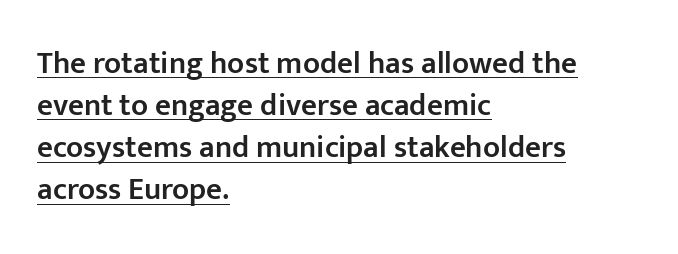
These lines are composed in type without serifs. The sample has been set in demibold, a notch under bold. Note the varied advance widths — an 'i' is clearly narrower than an 'm'. The lettering stays uniformly vertical, giving the passage a roman look.
